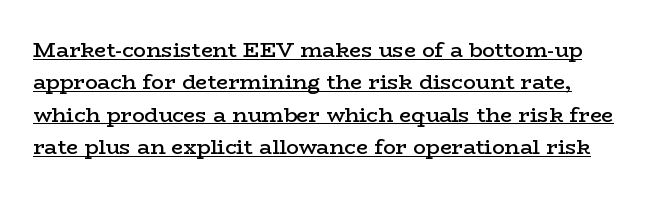
{"italic": "no", "bold": "semi", "underline": "yes", "align": "left", "line_spacing": "normal", "line_spacing_ratio": 1.54, "letter_spacing": "normal", "letter_spacing_em": 0.0, "glyph_px": 21}
